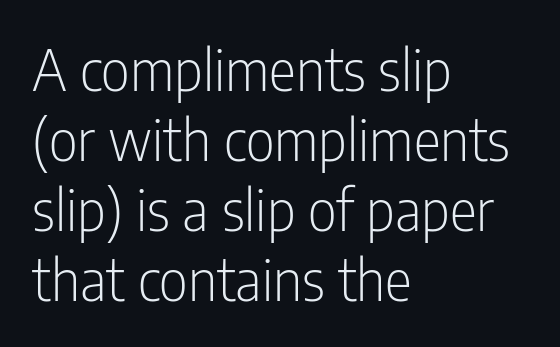
{"serif": "no", "italic": "no", "bold": "no", "weight": "light", "width": "condensed", "stroke_contrast": "low", "x_height": "medium", "monospaced": "no", "underline": "no", "align": "left", "line_spacing_ratio": 1.23, "letter_spacing": "normal", "letter_spacing_em": 0.0, "glyph_px": 57}
